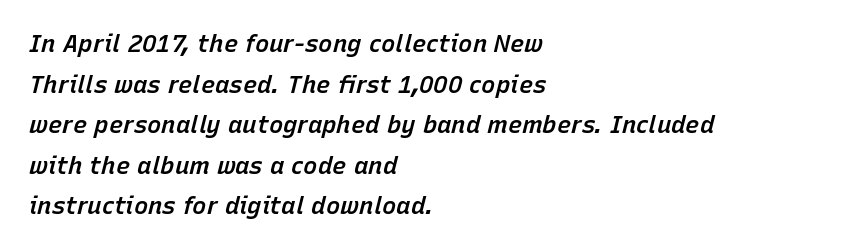
No word sits above an underline. Line starts are locked; line ends wander. This block has exactly the height ordinary leading produces. The font's italic variant was chosen for this text. This sample uses plain, unmodified letter spacing. Every letter is mildly thick-stroked: semibold rather than bold.
